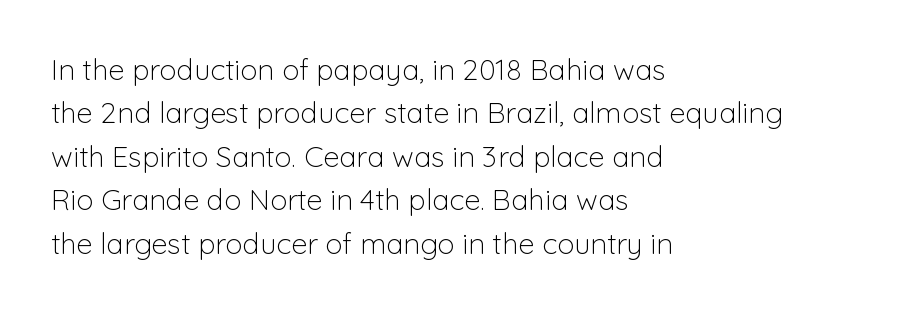
{"serif": "no", "italic": "no", "bold": "no", "weight": "light", "width": "normal", "stroke_contrast": "low", "x_height": "medium", "monospaced": "no", "underline": "no", "align": "left", "line_spacing": "normal", "line_spacing_ratio": 1.5, "letter_spacing": "normal", "letter_spacing_em": 0.0, "glyph_px": 29}
